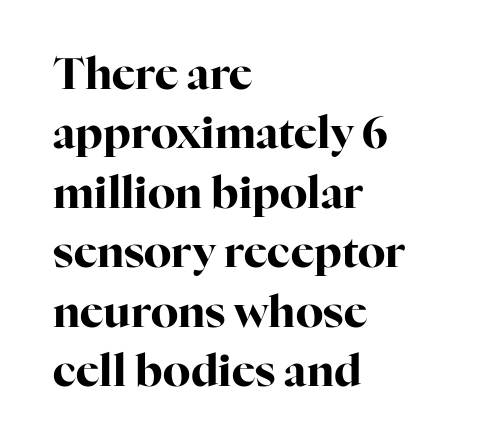
{"serif": "yes", "italic": "no", "bold": "yes", "weight": "bold", "width": "normal", "stroke_contrast": "high", "x_height": "medium", "monospaced": "no", "underline": "no", "align": "left", "line_spacing": "normal", "line_spacing_ratio": 1.35, "letter_spacing": "normal", "letter_spacing_em": 0.0, "glyph_px": 44}
